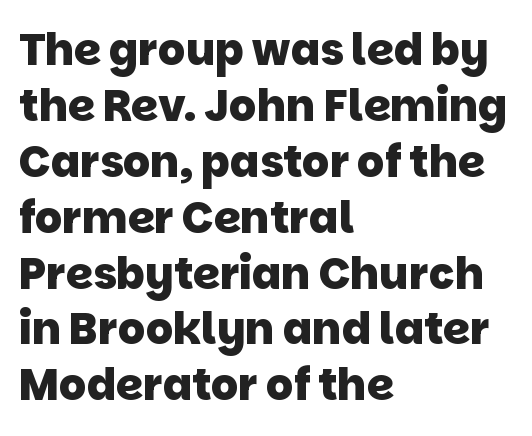
The image shows 43 px heavy sans-serif type; set left-aligned, normal line spacing (1.3x), normal letter spacing, not underlined; low stroke contrast and a large x-height.
